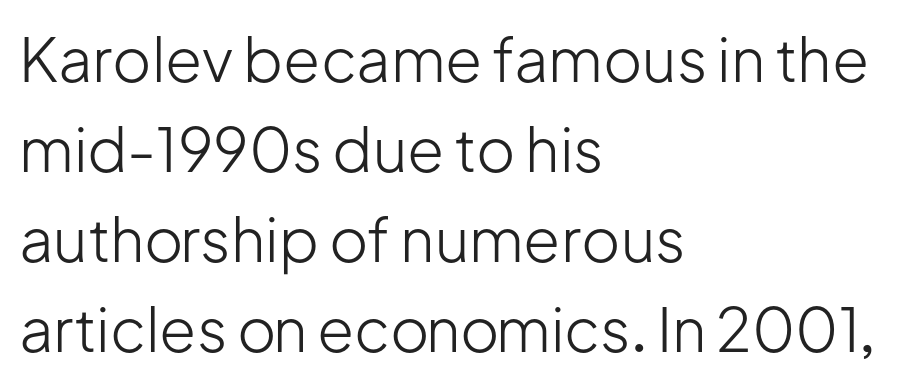
The image shows 60 px light sans-serif type, upright; set left-aligned, normal line spacing (1.5x), normal letter spacing, not underlined; low stroke contrast and a medium x-height.
